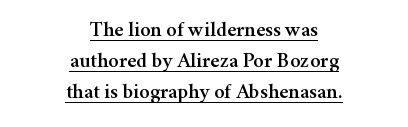
Nope, not italic — everything's standing straight. The passage shown is underscored from start to finish. Observe the ordinary spacing: letters are neighbours, not strangers. A normal amount of white space separates one row of letters from the next. The text block is weighted toward neither margin, spreading evenly from the middle.
